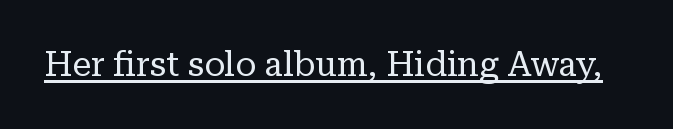
{"serif": "yes", "italic": "no", "bold": "no", "weight": "regular", "width": "normal", "stroke_contrast": "low", "x_height": "medium", "monospaced": "no", "underline": "yes", "letter_spacing": "normal", "letter_spacing_em": 0.0, "glyph_px": 34}
